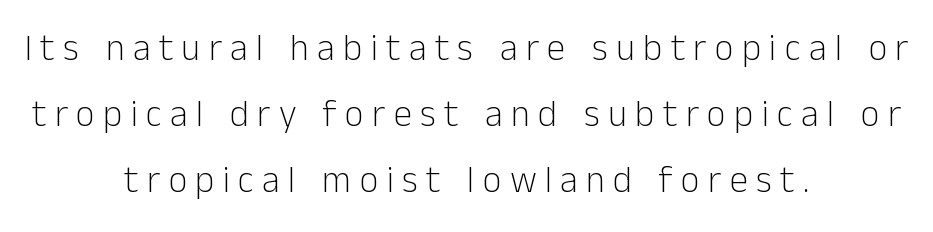
{"serif": "no", "italic": "no", "bold": "no", "weight": "light", "width": "normal", "stroke_contrast": "low", "x_height": "medium", "monospaced": "no", "underline": "no", "align": "center", "line_spacing_ratio": 1.79, "letter_spacing": "wide", "letter_spacing_em": 0.22, "glyph_px": 37}
